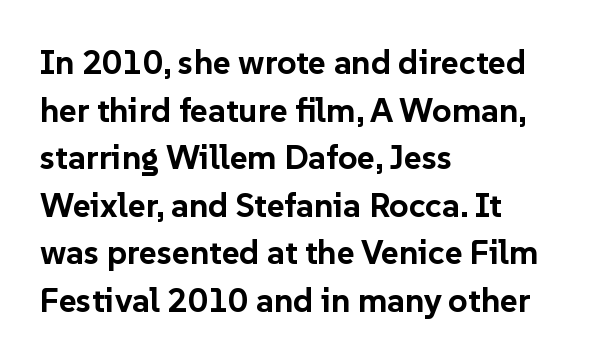
{"serif": "no", "italic": "no", "bold": "yes", "weight": "bold", "width": "normal", "stroke_contrast": "low", "x_height": "medium", "monospaced": "no", "underline": "no", "align": "left", "line_spacing": "normal", "line_spacing_ratio": 1.4, "letter_spacing": "normal", "letter_spacing_em": 0.0, "glyph_px": 34}
